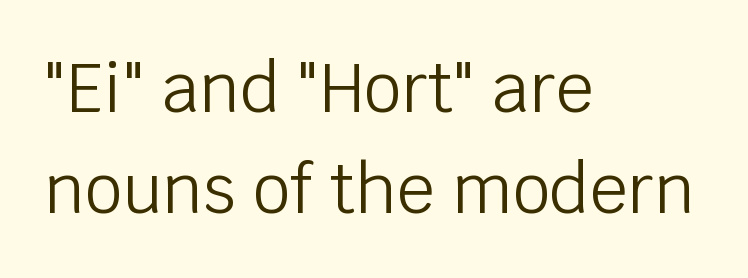
The image shows 67 px light sans-serif type, upright; set left-aligned, normal line spacing (1.51x), normal letter spacing, not underlined; low stroke contrast and a large x-height.
